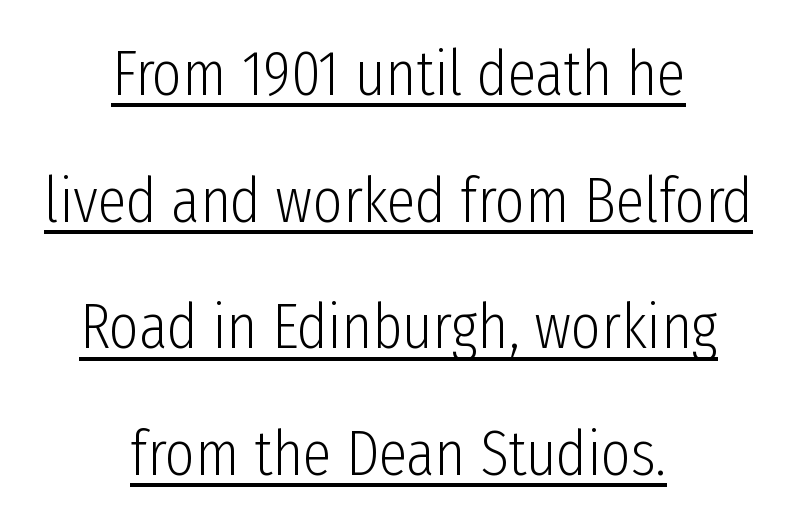
The paragraph shown floats in the horizontal middle. The letters advance in unequal steps, a hallmark of proportional type. The weight tops out at a normal text grade. This sample uses a sans-serif face. Vertical strokes here are truly vertical. What's the leading like? Stretched, with rows far apart.
